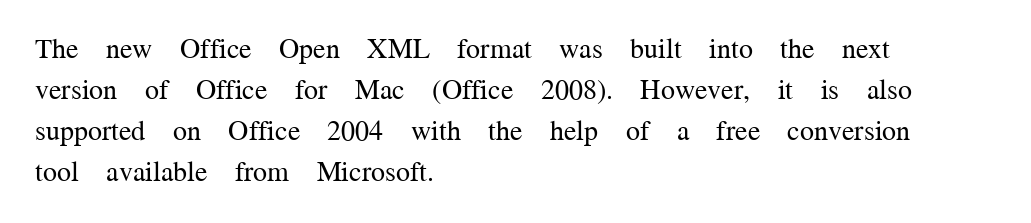
The image shows 28 px regular-weight serif type, upright; set left-aligned, normal line spacing (1.47x), normal letter spacing, not underlined; medium stroke contrast and a medium x-height.
